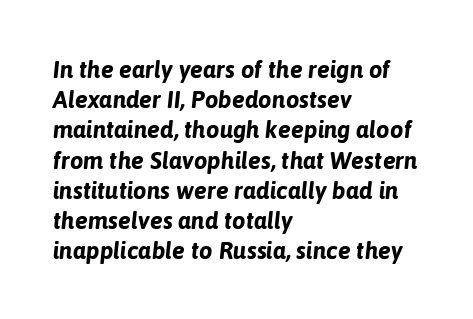
Evenly set lines give the paragraph a standard silhouette. The text carries the slant typical of an italic or oblique font. Standard letterfit; no display-style spreading of the glyphs. Emphasis by weight is at full strength: bold. Underlining? Definitely not there.
